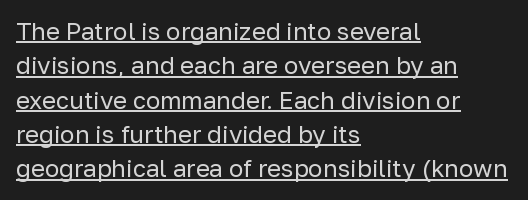
Ordinary non-slanted type is in use. The face used here appears with an underline applied. Here the glyphs are tracked normally, forming tight word shapes. The passage shown stacks its lines at a standard gap. Counters stay open thanks to moderate or lighter strokes. Line starts are locked; line ends wander.
